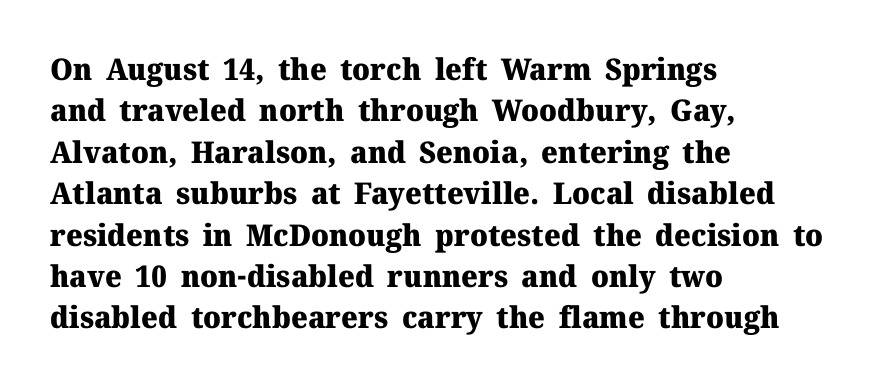
Q: Is the text bold? A: Yes.
Q: Is the text italic (slanted)? A: No, it is upright.
Q: Is the typeface a serif or a sans-serif typeface? A: Serif.
Q: Is the text underlined? A: No.
Q: How is the paragraph aligned? A: Left-aligned.
Q: Is the spacing between letters normal or unusually wide? A: Normal.
Q: Is the spacing between lines tight, normal or loose? A: Normal.
Q: Width (condensed, normal, or wide)? A: Normal.
Q: Stroke contrast? A: Medium.
Q: x-height? A: Medium.
Q: Monospaced? A: No.
